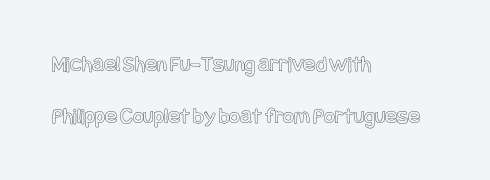
The image shows 23 px text type, upright; set left-aligned, loose line spacing (2.26x), normal letter spacing, not underlined.
